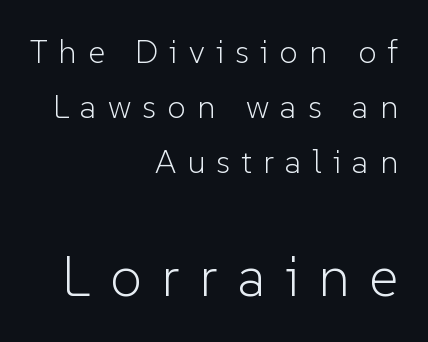
The image shows 57 px light sans-serif type, upright; set right-aligned, normal line spacing (1.66x), unusually wide letter spacing (+0.34 em), not underlined; the second (bottom) block is 1.73x larger; low stroke contrast and a medium x-height.
